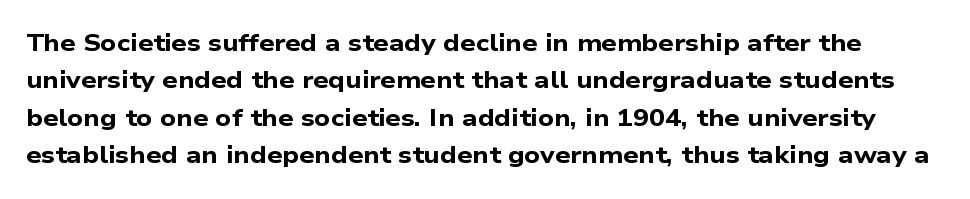
The image shows 24 px bold type; set normal line spacing (1.56x), normal letter spacing, not underlined.
